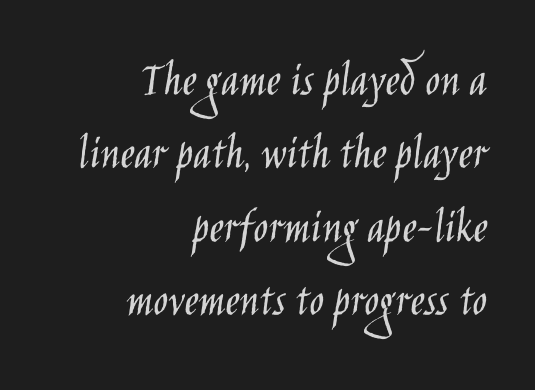
You can tell from the bare stems that sans-serif type was used. Characters follow at the spacing the type designer built in. The glyphs are unaccompanied by any horizontal stroke below them. The letterforms sit at book weight or below. The rendering uses a moderate line-height, typical for paragraphs.
